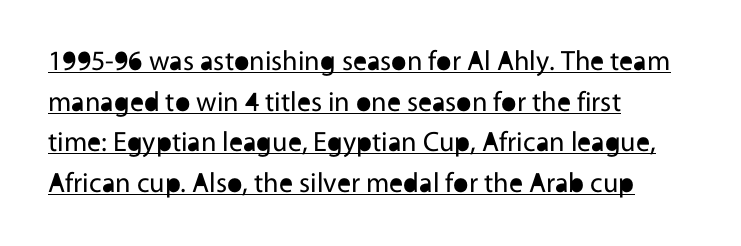
{"serif": "no", "italic": "no", "bold": "no", "weight": "regular", "width": "normal", "x_height": "medium", "monospaced": "no", "underline": "yes", "align": "left", "line_spacing": "normal", "line_spacing_ratio": 1.45, "letter_spacing": "normal", "letter_spacing_em": 0.0, "glyph_px": 28}
